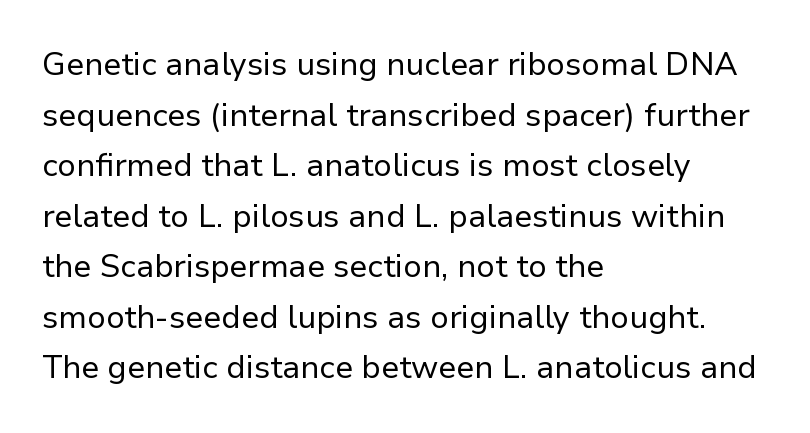
The image shows 32 px regular-weight sans-serif type, upright; set left-aligned, normal line spacing (1.58x), normal letter spacing, not underlined; low stroke contrast and a medium x-height.
